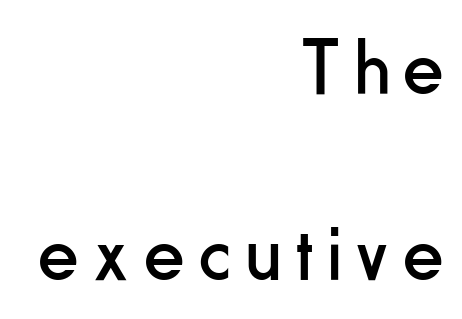
Q: Is the text bold? A: No.
Q: Is the text italic (slanted)? A: No, it is upright.
Q: Is the typeface a serif or a sans-serif typeface? A: Sans-serif.
Q: Is the text underlined? A: No.
Q: How is the paragraph aligned? A: Right-aligned.
Q: Is the spacing between lines tight, normal or loose? A: Loose.
Q: Width (condensed, normal, or wide)? A: Condensed.
Q: Stroke contrast? A: Low.
Q: x-height? A: Small.
Q: Monospaced? A: No.
